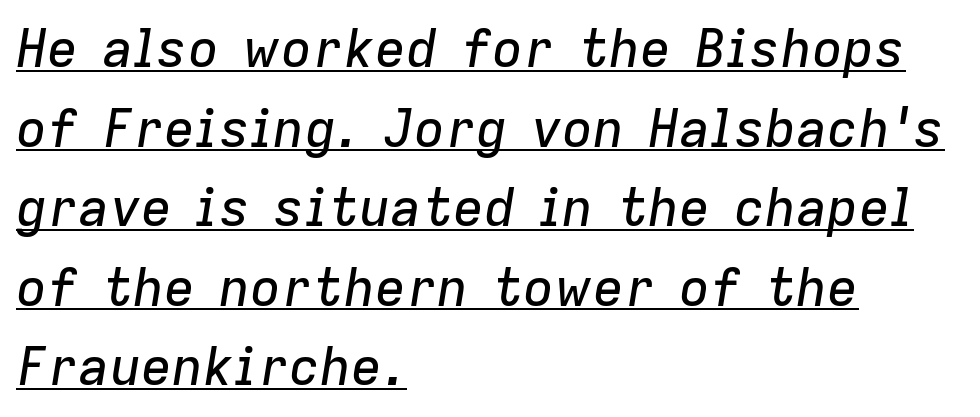
Q: Is the text italic (slanted)? A: Yes, it leans right by about 9 degrees.
Q: Is the text underlined? A: Yes.
Q: How is the paragraph aligned? A: Left-aligned.
Q: Is the spacing between letters normal or unusually wide? A: Normal.
Q: Is the spacing between lines tight, normal or loose? A: Normal.
Q: Width (condensed, normal, or wide)? A: Normal.
Q: Stroke contrast? A: Low.
Q: x-height? A: Medium.
Q: Monospaced? A: No.
